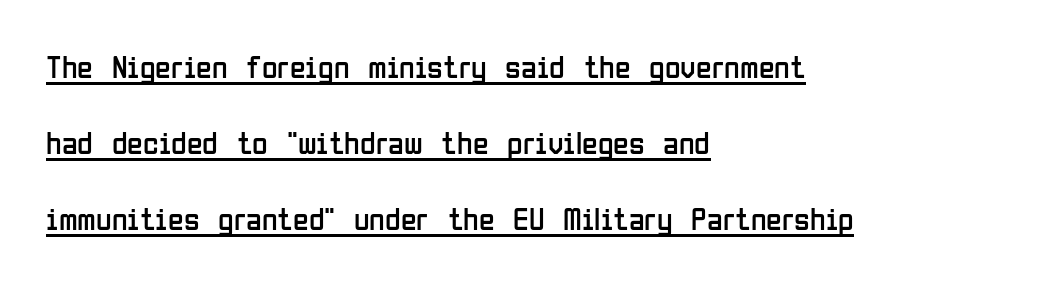
Q: Is the text bold? A: No.
Q: Is the text italic (slanted)? A: No, it is upright.
Q: Is the typeface a serif or a sans-serif typeface? A: Sans-serif.
Q: Is the text underlined? A: Yes.
Q: How is the paragraph aligned? A: Left-aligned.
Q: Is the spacing between letters normal or unusually wide? A: Normal.
Q: Is the spacing between lines tight, normal or loose? A: Loose.
Q: Width (condensed, normal, or wide)? A: Condensed.
Q: Stroke contrast? A: Low.
Q: x-height? A: Medium.
Q: Monospaced? A: No.
